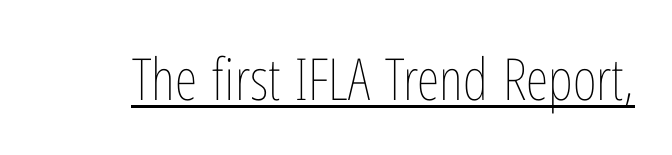
The image shows 58 px thin, condensed type, upright; set normal letter spacing, underlined; low stroke contrast and a medium x-height.
